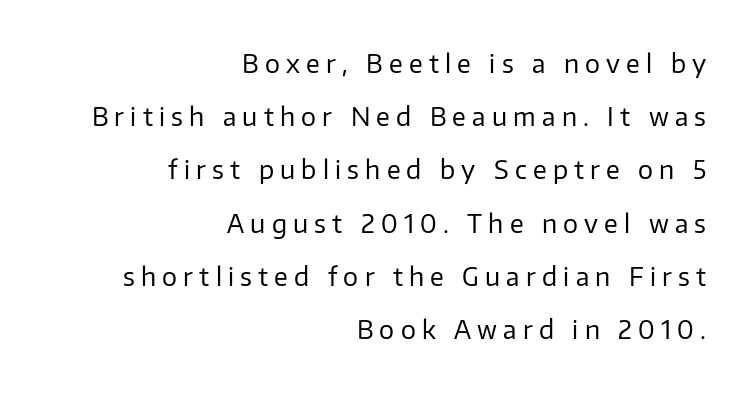
The image shows 25 px text type, upright; set right-aligned, loose line spacing (2.13x), unusually wide letter spacing (+0.25 em), not underlined.
